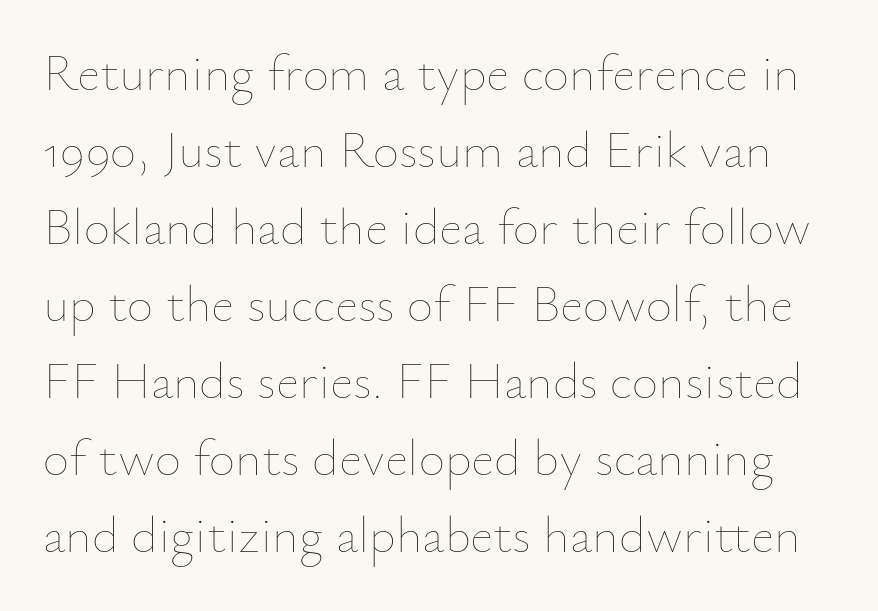
{"italic": "no", "bold": "no", "weight": "thin", "width": "normal", "stroke_contrast": "low", "x_height": "small", "monospaced": "no", "underline": "no", "line_spacing": "normal", "line_spacing_ratio": 1.51, "letter_spacing": "normal", "letter_spacing_em": 0.0, "glyph_px": 51}
